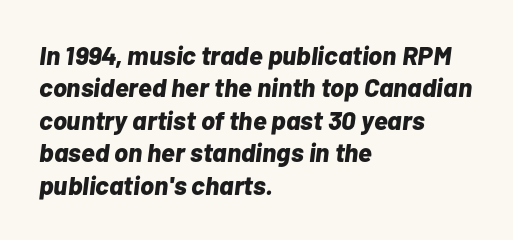
Q: Is the text bold? A: Yes.
Q: Is the text italic (slanted)? A: Yes, it leans right by about 7 degrees.
Q: Is the text underlined? A: No.
Q: How is the paragraph aligned? A: Left-aligned.
Q: Is the spacing between letters normal or unusually wide? A: Normal.
Q: Is the spacing between lines tight, normal or loose? A: Normal.
